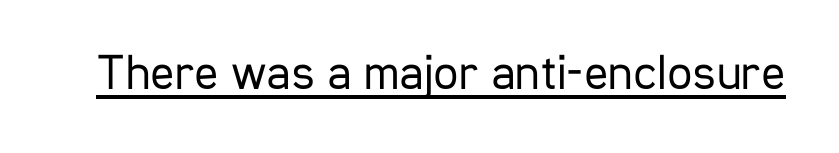
Q: Is the text bold? A: No.
Q: Is the text italic (slanted)? A: No, it is upright.
Q: Is the typeface a serif or a sans-serif typeface? A: Sans-serif.
Q: Is the text underlined? A: Yes.
Q: Is the spacing between letters normal or unusually wide? A: Normal.
Q: Width (condensed, normal, or wide)? A: Condensed.
Q: Stroke contrast? A: Low.
Q: x-height? A: Medium.
Q: Monospaced? A: No.
